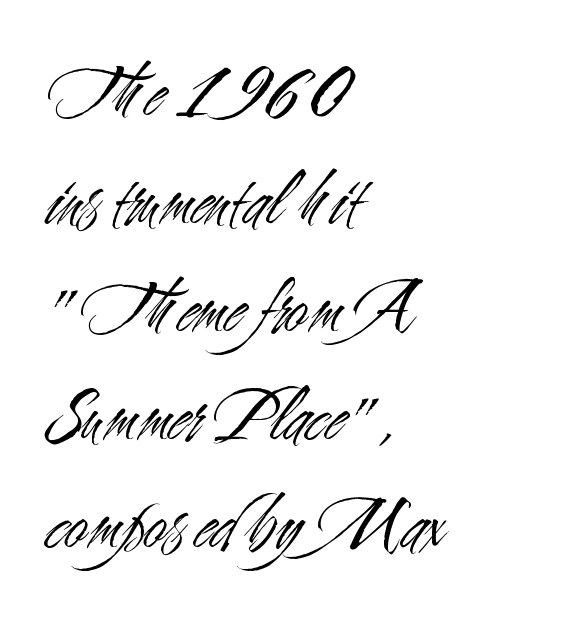
Q: Is the text bold? A: No.
Q: Is the text italic (slanted)? A: Yes.
Q: Is the typeface a serif or a sans-serif typeface? A: Sans-serif.
Q: Is the text underlined? A: No.
Q: How is the paragraph aligned? A: Left-aligned.
Q: Is the spacing between letters normal or unusually wide? A: Normal.
Q: Is the spacing between lines tight, normal or loose? A: Normal.
Q: Width (condensed, normal, or wide)? A: Condensed.
Q: Stroke contrast? A: Medium.
Q: x-height? A: Small.
Q: Monospaced? A: No.
